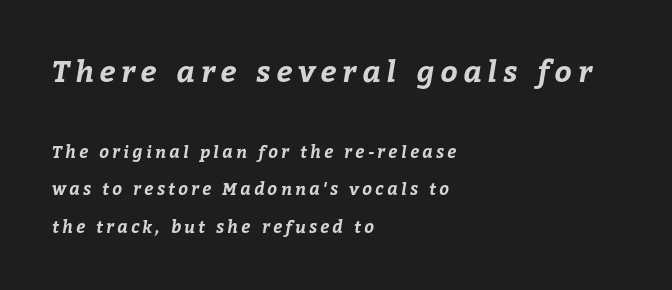
Compared with typical paragraphs, the rows here are farther apart. Large over small — that's the arrangement of the two blocks here. If you drew a ruler down the left edge, every line would touch it. Each glyph is drawn with heavy, bold strokes. Here the designer chose a conventional face with non-uniform glyph widths. Beneath every word, the page is bare.
